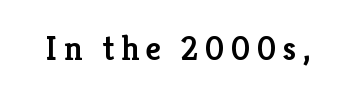
Classification — serif. This is roman type, the default non-slanted kind. The rendering uses a semibold face; strokes are thickened but not to full bold. These lines are rendered in a variable-pitch font.
